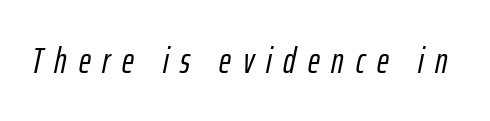
The image shows 36 px condensed type, italic (leaning right); set unusually wide letter spacing (+0.33 em), not underlined; low stroke contrast and a medium x-height.
